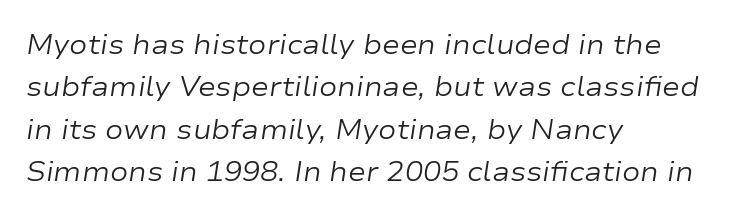
Regular leading. These glyphs show unthickened strokes, regular width or finer. Every character sits at an angle, as italics do. Each word holds together tightly as a unit, with standard inter-letter gaps.
